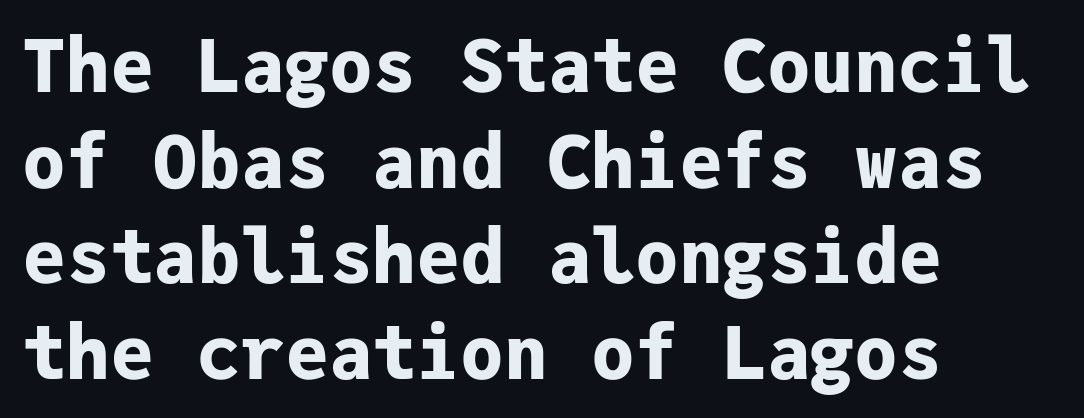
{"serif": "no", "italic": "no", "bold": "yes", "weight": "bold", "width": "normal", "stroke_contrast": "low", "x_height": "medium", "monospaced": "yes", "underline": "no", "align": "left", "line_spacing": "normal", "line_spacing_ratio": 1.31, "letter_spacing": "normal", "letter_spacing_em": 0.0, "glyph_px": 73}
